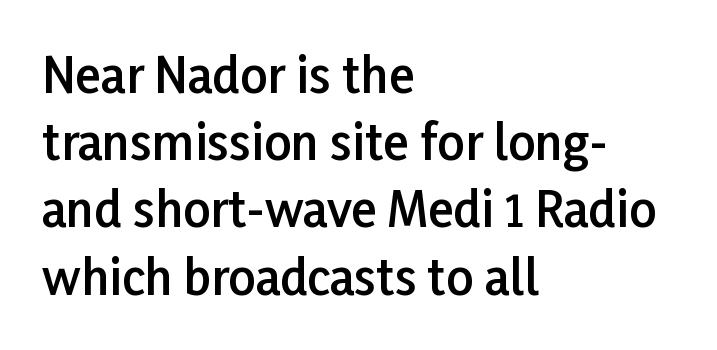
Q: Is the text bold? A: Semi-bold.
Q: Is the text italic (slanted)? A: No, it is upright.
Q: Is the typeface a serif or a sans-serif typeface? A: Sans-serif.
Q: Is the text underlined? A: No.
Q: How is the paragraph aligned? A: Left-aligned.
Q: Is the spacing between letters normal or unusually wide? A: Normal.
Q: Is the spacing between lines tight, normal or loose? A: Normal.
Q: Width (condensed, normal, or wide)? A: Normal.
Q: Stroke contrast? A: Low.
Q: x-height? A: Medium.
Q: Monospaced? A: No.
